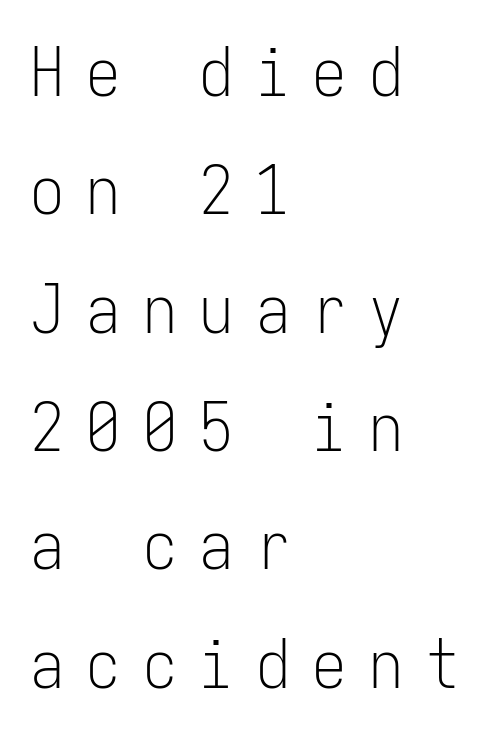
The image shows 68 px light, condensed sans-serif type, upright, monospaced; set left-aligned, line spacing 1.74x, unusually wide letter spacing (+0.33 em), not underlined; low stroke contrast and a medium x-height.
